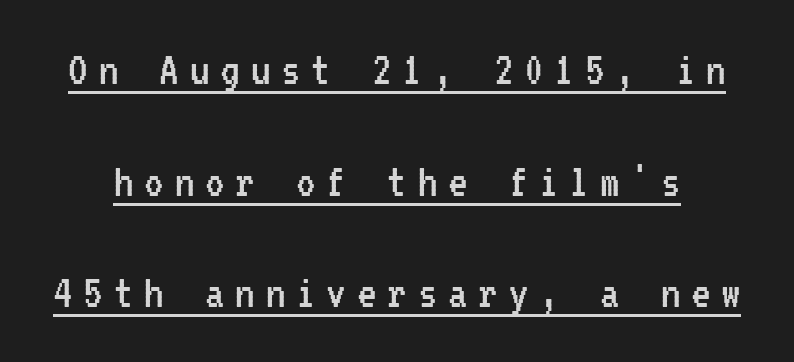
Q: Is the text bold? A: No.
Q: Is the text italic (slanted)? A: No, it is upright.
Q: Is the typeface a serif or a sans-serif typeface? A: Sans-serif.
Q: Is the text underlined? A: Yes.
Q: Is the spacing between letters normal or unusually wide? A: Unusually wide.
Q: Is the spacing between lines tight, normal or loose? A: Loose.
Q: Width (condensed, normal, or wide)? A: Condensed.
Q: Stroke contrast? A: Low.
Q: x-height? A: Medium.
Q: Monospaced? A: Yes.
